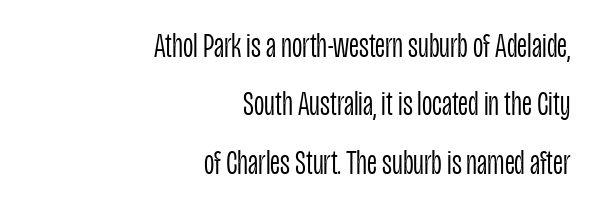
A sans-serif font was chosen for this passage. Weight: not bold — regular or lighter. Honestly, the letter spacing is just normal — you wouldn't notice it. What's the leading like? Ordinary, nothing unusual. The lines are quadded right.
